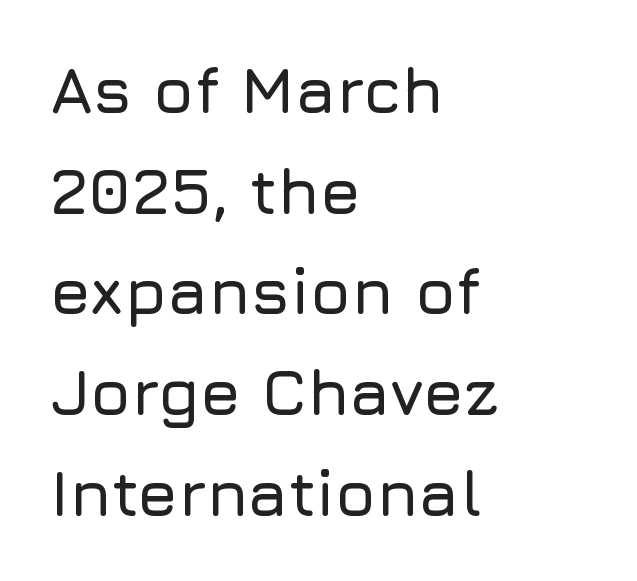
The image shows 65 px sans-serif type, upright; set left-aligned, normal line spacing (1.55x), normal letter spacing, not underlined; low stroke contrast and a medium x-height.
